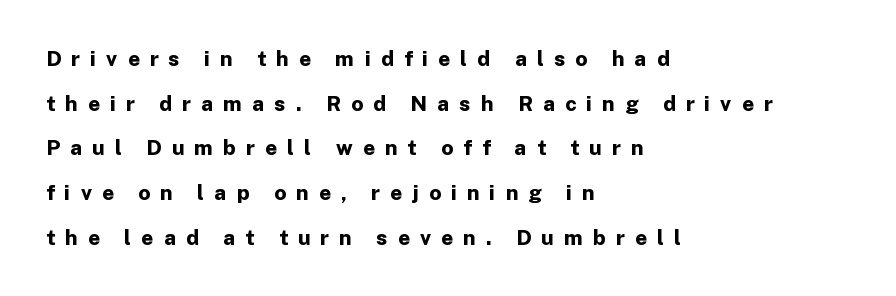
{"italic": "no", "bold": "yes", "underline": "no", "align": "left", "line_spacing": "loose", "line_spacing_ratio": 2.13, "letter_spacing": "wide", "letter_spacing_em": 0.48, "glyph_px": 21}
